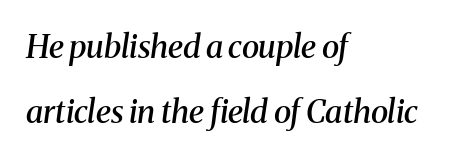
Q: Is the text bold? A: Semi-bold.
Q: Is the text italic (slanted)? A: Yes, it leans right by about 8 degrees.
Q: Is the typeface a serif or a sans-serif typeface? A: Serif.
Q: Is the text underlined? A: No.
Q: How is the paragraph aligned? A: Left-aligned.
Q: Is the spacing between letters normal or unusually wide? A: Normal.
Q: Is the spacing between lines tight, normal or loose? A: Loose.
Q: Width (condensed, normal, or wide)? A: Normal.
Q: Stroke contrast? A: Medium.
Q: x-height? A: Medium.
Q: Monospaced? A: No.
